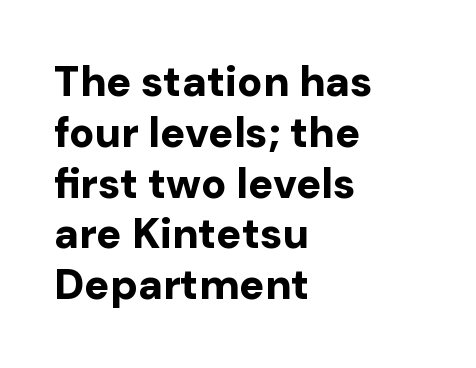
Q: Is the text bold? A: Yes.
Q: Is the text italic (slanted)? A: No, it is upright.
Q: Is the typeface a serif or a sans-serif typeface? A: Sans-serif.
Q: Is the text underlined? A: No.
Q: How is the paragraph aligned? A: Left-aligned.
Q: Is the spacing between letters normal or unusually wide? A: Normal.
Q: Width (condensed, normal, or wide)? A: Normal.
Q: Stroke contrast? A: Low.
Q: x-height? A: Medium.
Q: Monospaced? A: No.
